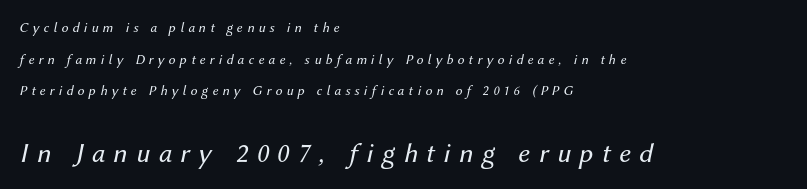
One glance says open: line gaps are wider than usual. If you drew a line through each stem, it would be angled. The strokes are not fattened; the text isn't bold. Check the space under the baseline: it is left empty. The emphasis by scale lands on block number two, below.
